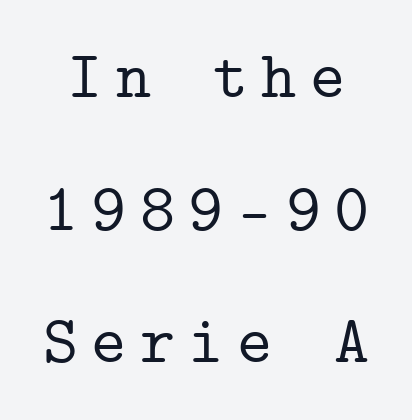
It's the straight-up-and-down kind of type. Substantial extra tracking has been applied to these lines. Note: serifs present on the glyphs. The space between consecutive lines is lavish.
